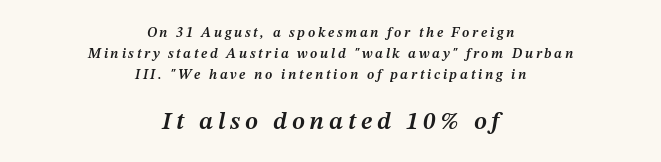
The image shows 25 px text type, italic (leaning right); set centered, normal line spacing (1.51x), not underlined; the second (bottom) block is 1.79x larger.
